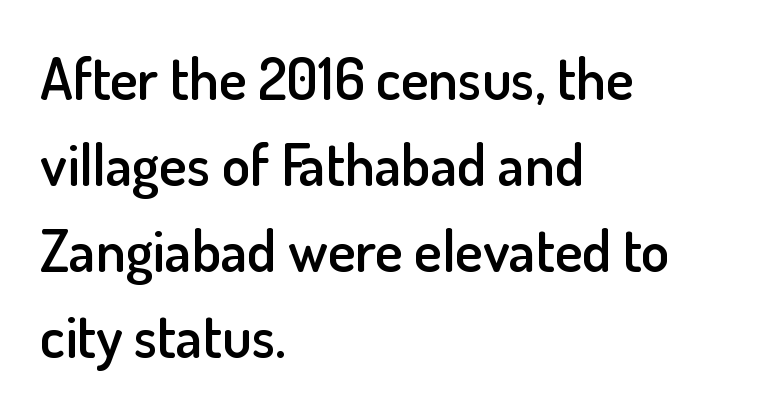
{"serif": "no", "italic": "no", "bold": "semi", "weight": "semibold", "width": "normal", "stroke_contrast": "low", "x_height": "small", "monospaced": "no", "underline": "no", "align": "left", "line_spacing": "normal", "line_spacing_ratio": 1.48, "letter_spacing": "normal", "letter_spacing_em": 0.0, "glyph_px": 58}
